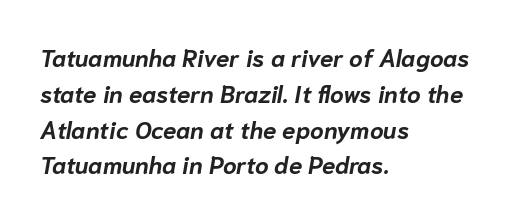
{"italic": "yes", "lean": "right", "slant_degrees": 10, "bold": "yes", "underline": "no", "align": "left", "line_spacing": "normal", "line_spacing_ratio": 1.49, "letter_spacing": "normal", "letter_spacing_em": 0.0, "glyph_px": 24}
